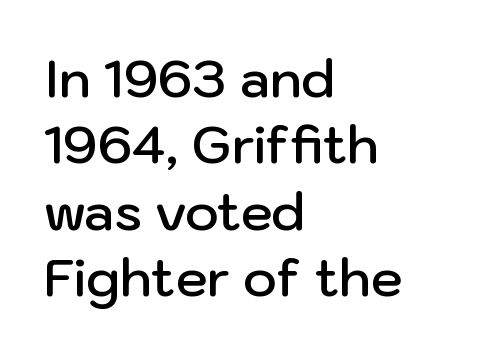
Q: Is the text bold? A: Semi-bold.
Q: Is the text italic (slanted)? A: No, it is upright.
Q: Is the typeface a serif or a sans-serif typeface? A: Sans-serif.
Q: Is the text underlined? A: No.
Q: How is the paragraph aligned? A: Left-aligned.
Q: Is the spacing between letters normal or unusually wide? A: Normal.
Q: Is the spacing between lines tight, normal or loose? A: Normal.
Q: Width (condensed, normal, or wide)? A: Normal.
Q: Stroke contrast? A: Low.
Q: x-height? A: Medium.
Q: Monospaced? A: No.
